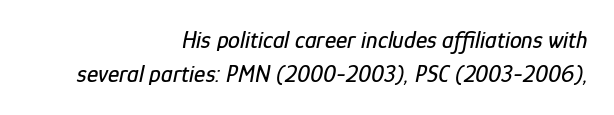
The image shows 24 px text type, italic (leaning right); set right-aligned, normal line spacing (1.42x), normal letter spacing, not underlined.
